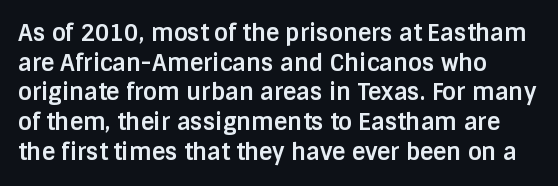
The image shows 23 px bold type, upright; set left-aligned, normal line spacing (1.29x), normal letter spacing, not underlined.
